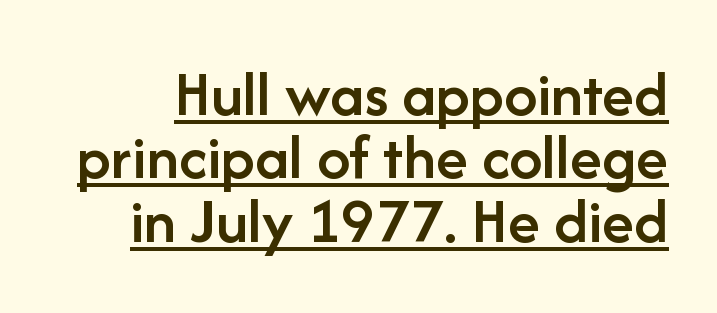
The image shows 66 px semibold sans-serif type, upright; set tight line spacing (0.96x), normal letter spacing, underlined; low stroke contrast and a medium x-height.
